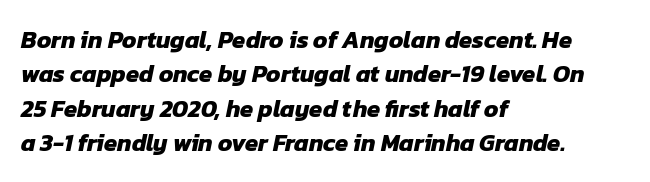
The image shows 24 px bold type; set left-aligned, normal line spacing (1.43x), normal letter spacing, not underlined.
